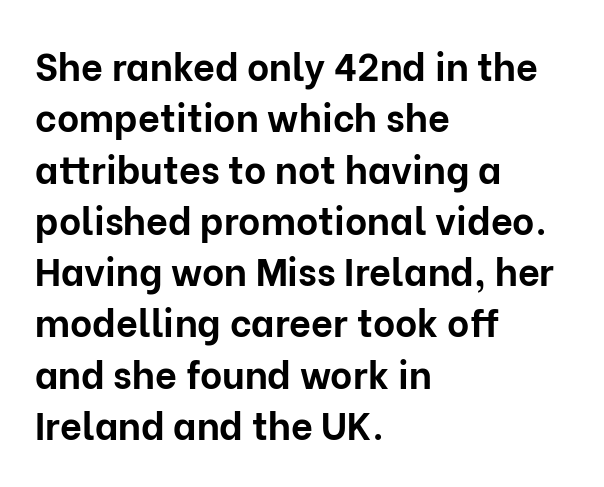
The image shows 38 px bold sans-serif type, upright; set left-aligned, normal line spacing (1.35x), normal letter spacing, not underlined; low stroke contrast and a medium x-height.
